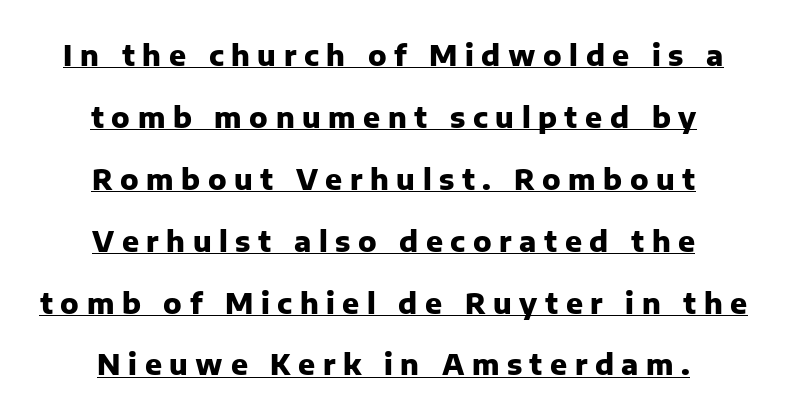
The image shows 28 px heavy sans-serif type, upright; set centered, loose line spacing (2.21x), unusually wide letter spacing (+0.27 em), underlined; low stroke contrast and a medium x-height.
